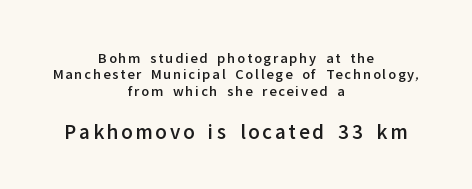
A centered setting, common on invitations and titles, is used for this passage. Words float on clear page, feet unadorned. Is there any slant? The stems are plumb. Which chunk is bigger? The second one — the bottom block dwarfs the top. In terms of leading, this rendering errs on the cramped side.
